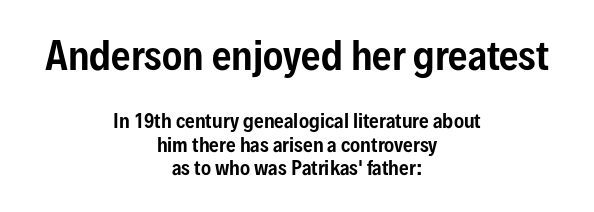
Q: Is the text italic (slanted)? A: No, it is upright.
Q: Is the typeface a serif or a sans-serif typeface? A: Sans-serif.
Q: Is the text underlined? A: No.
Q: How is the paragraph aligned? A: Centered.
Q: Is the spacing between letters normal or unusually wide? A: Normal.
Q: Which block of text is set in a larger size, the first (top) or the second (bottom)? A: The first (top) one.
Q: Width (condensed, normal, or wide)? A: Condensed.
Q: Stroke contrast? A: Low.
Q: x-height? A: Medium.
Q: Monospaced? A: No.
